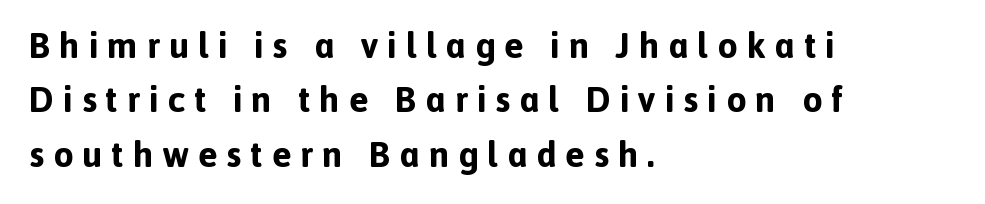
{"serif": "no", "italic": "no", "bold": "yes", "weight": "bold", "width": "normal", "x_height": "medium", "monospaced": "no", "underline": "no", "align": "left", "line_spacing": "normal", "line_spacing_ratio": 1.51, "letter_spacing": "wide", "letter_spacing_em": 0.25, "glyph_px": 36}
